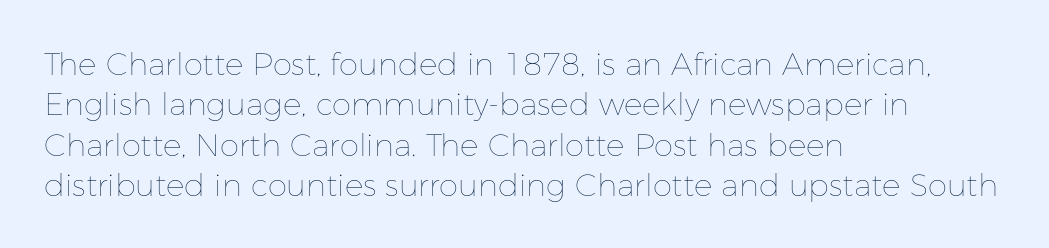
Posture: upright roman. The gap between lines stays unmarked. Layout note: lines flush left. Nothing unusual about the tracking: characters are spaced as the font intends. Vertically, the passage feels balanced, rows spaced as you'd expect. Here the designer chose a conventional face with non-uniform glyph widths.
